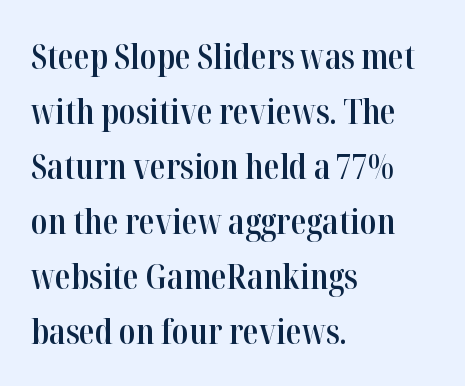
The image shows 35 px semibold, condensed serif type, upright; set left-aligned, normal line spacing (1.57x), normal letter spacing, not underlined; high stroke contrast and a medium x-height.
